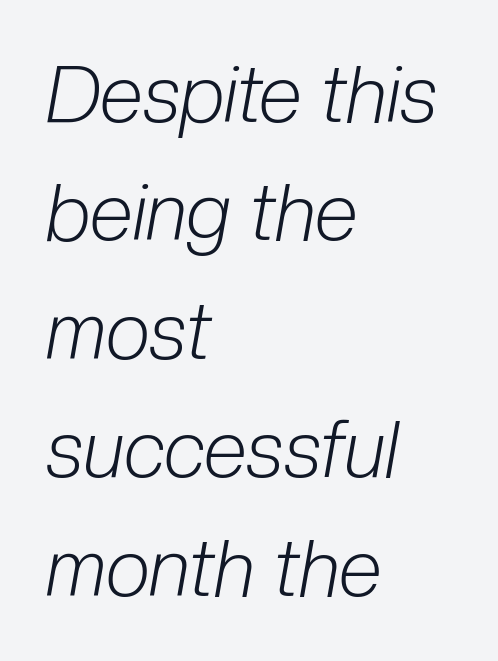
Q: Is the text bold? A: No.
Q: Is the text italic (slanted)? A: Yes, it leans right by about 10 degrees.
Q: Is the text underlined? A: No.
Q: How is the paragraph aligned? A: Left-aligned.
Q: Is the spacing between letters normal or unusually wide? A: Normal.
Q: Is the spacing between lines tight, normal or loose? A: Normal.
Q: Width (condensed, normal, or wide)? A: Condensed.
Q: Stroke contrast? A: Low.
Q: x-height? A: Medium.
Q: Monospaced? A: No.
